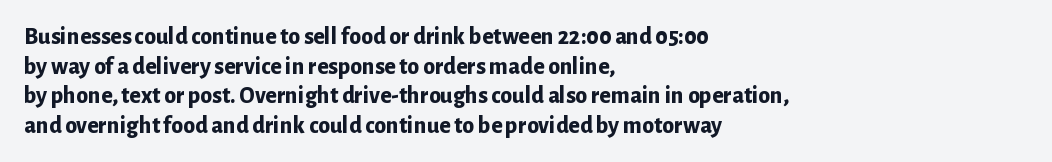
Nobody drew a line under any word here. The lettering stays uniformly vertical, giving the passage a roman look. Each word holds together tightly as a unit, with standard inter-letter gaps. A student would call this left alignment; a typographer would say flush left, rag right. Typographic density is high because the face is bold.
